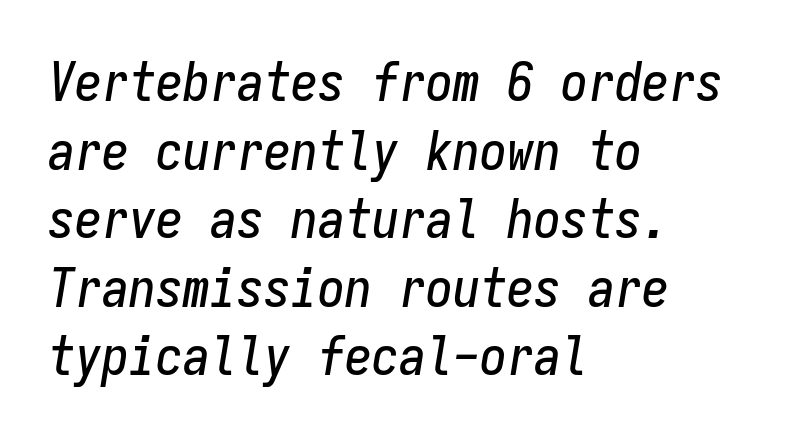
{"italic": "yes", "lean": "right", "slant_degrees": 9, "width": "condensed", "stroke_contrast": "low", "x_height": "medium", "monospaced": "yes", "underline": "no", "align": "left", "line_spacing": "normal", "line_spacing_ratio": 1.27, "letter_spacing": "normal", "letter_spacing_em": 0.0, "glyph_px": 54}
